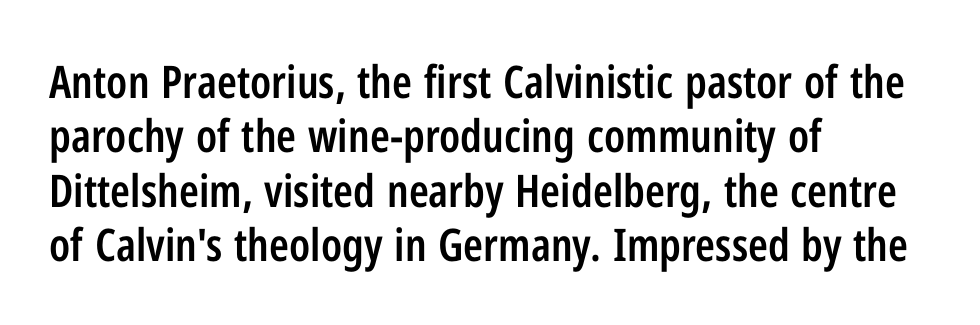
The image shows 45 px semibold, condensed sans-serif type, upright; set left-aligned, line spacing 1.21x, normal letter spacing, not underlined; low stroke contrast and a medium x-height.
